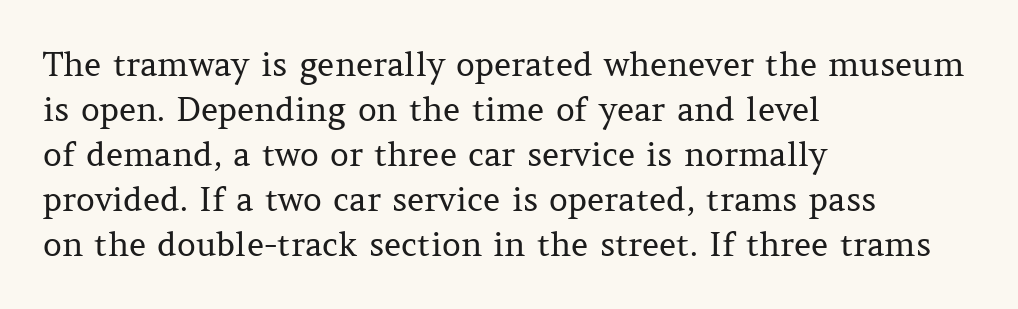
Q: Is the text bold? A: No.
Q: Is the text italic (slanted)? A: No, it is upright.
Q: Is the typeface a serif or a sans-serif typeface? A: Serif.
Q: Is the text underlined? A: No.
Q: How is the paragraph aligned? A: Left-aligned.
Q: Is the spacing between letters normal or unusually wide? A: Normal.
Q: Is the spacing between lines tight, normal or loose? A: Normal.
Q: Width (condensed, normal, or wide)? A: Normal.
Q: Stroke contrast? A: Medium.
Q: x-height? A: Medium.
Q: Monospaced? A: No.
